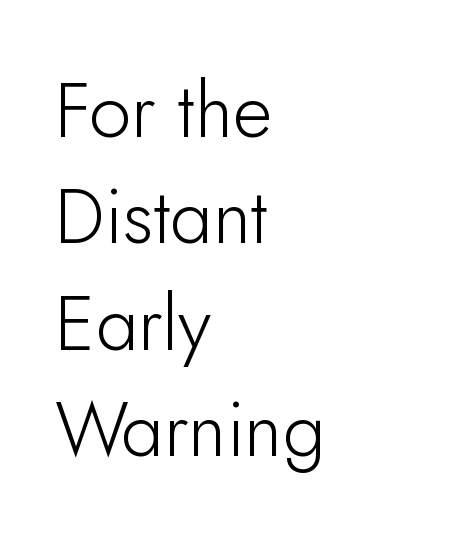
The image shows 76 px light sans-serif type, upright; set left-aligned, normal line spacing (1.4x), normal letter spacing, not underlined; low stroke contrast and a small x-height.
